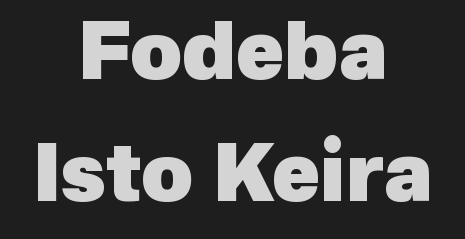
Q: Is the text bold? A: Yes.
Q: Is the typeface a serif or a sans-serif typeface? A: Sans-serif.
Q: Is the text underlined? A: No.
Q: How is the paragraph aligned? A: Centered.
Q: Is the spacing between letters normal or unusually wide? A: Normal.
Q: Is the spacing between lines tight, normal or loose? A: Normal.
Q: Width (condensed, normal, or wide)? A: Normal.
Q: x-height? A: Medium.
Q: Monospaced? A: No.
